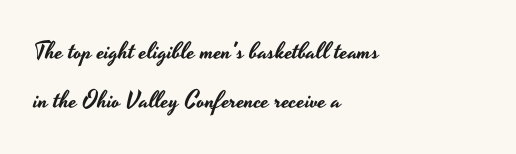
{"underline": "no", "align": "left", "line_spacing": "loose", "line_spacing_ratio": 2.06, "letter_spacing": "normal", "letter_spacing_em": 0.0, "glyph_px": 24}
